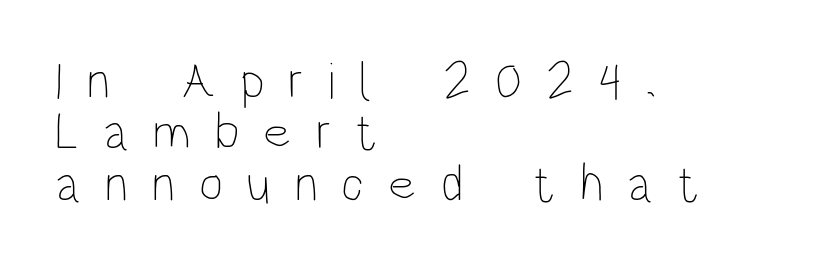
The image shows 52 px thin, condensed type, upright; set left-aligned, tight line spacing (0.99x), unusually wide letter spacing (+0.46 em), not underlined; low stroke contrast and a large x-height.
